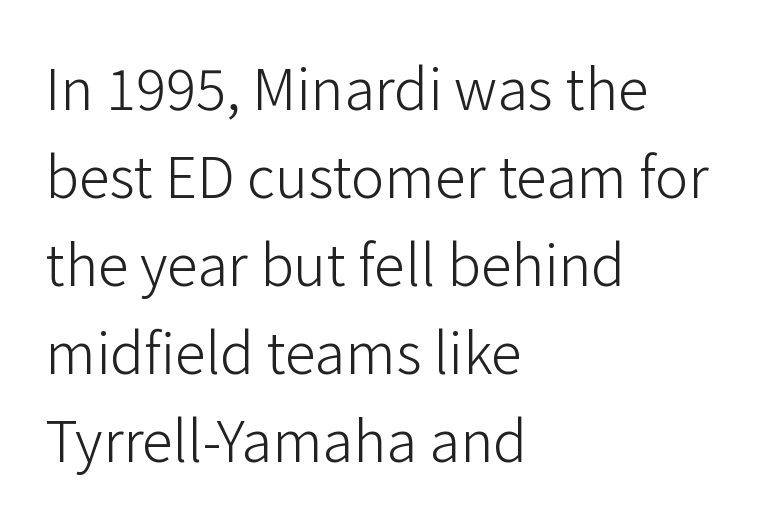
The image shows 56 px light sans-serif type, upright; set left-aligned, normal line spacing (1.57x), normal letter spacing, not underlined; low stroke contrast and a medium x-height.
